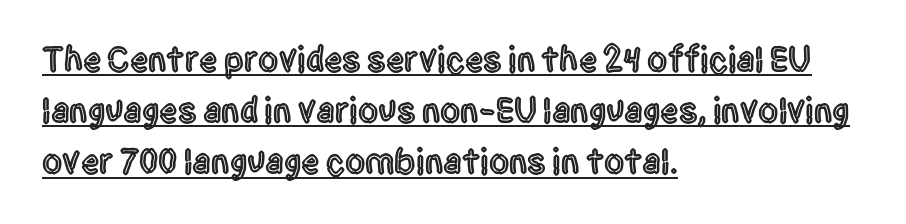
Q: Is the text italic (slanted)? A: No, it is upright.
Q: Is the typeface a serif or a sans-serif typeface? A: Sans-serif.
Q: Is the text underlined? A: Yes.
Q: How is the paragraph aligned? A: Left-aligned.
Q: Is the spacing between letters normal or unusually wide? A: Normal.
Q: Is the spacing between lines tight, normal or loose? A: Normal.
Q: Width (condensed, normal, or wide)? A: Condensed.
Q: x-height? A: Large.
Q: Monospaced? A: No.
